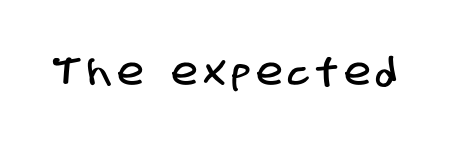
The baseline area is clear. What kind of face is this? One without serifs — a sans. The face used here is proportionally spaced, like ordinary book or web type.
